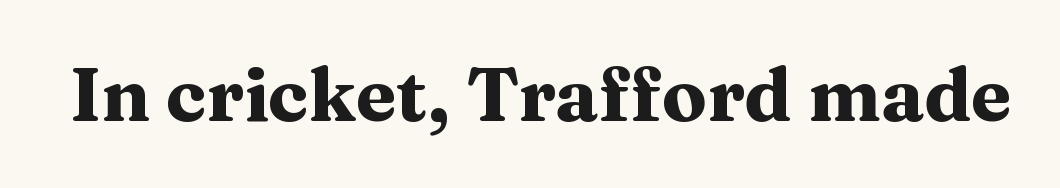
{"serif": "yes", "italic": "no", "bold": "yes", "weight": "heavy", "width": "wide", "stroke_contrast": "medium", "x_height": "medium", "monospaced": "no", "underline": "no", "letter_spacing": "normal", "letter_spacing_em": 0.0, "glyph_px": 74}
